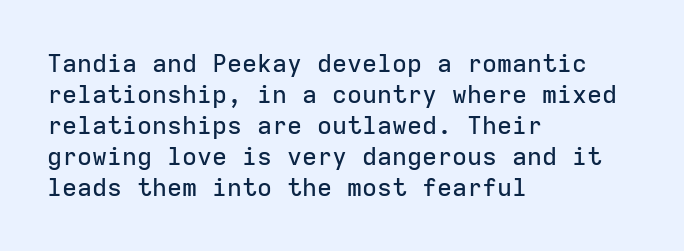
Clear beneath every line of the passage. Is the block centered? No — it sits flush against the left margin. Observe the ordinary spacing: letters are neighbours, not strangers. The letters stand upright; this is a roman face.
